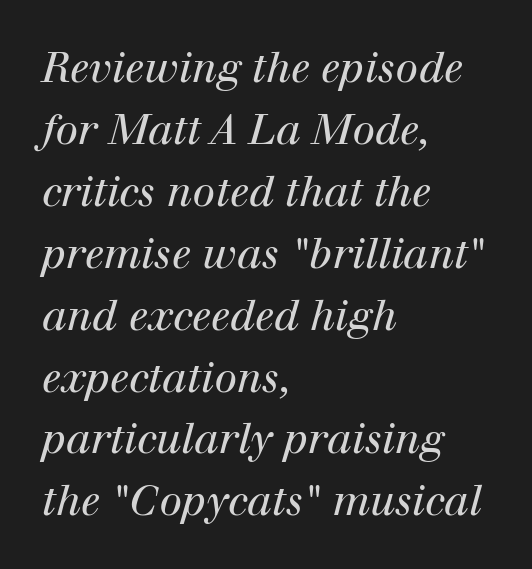
Q: Is the text bold? A: No.
Q: Is the text italic (slanted)? A: Yes, it leans right by about 12 degrees.
Q: Is the typeface a serif or a sans-serif typeface? A: Serif.
Q: Is the text underlined? A: No.
Q: How is the paragraph aligned? A: Left-aligned.
Q: Is the spacing between letters normal or unusually wide? A: Normal.
Q: Is the spacing between lines tight, normal or loose? A: Normal.
Q: Width (condensed, normal, or wide)? A: Normal.
Q: Stroke contrast? A: High.
Q: x-height? A: Medium.
Q: Monospaced? A: No.
